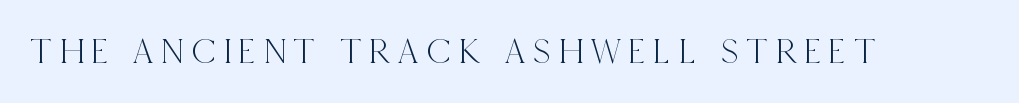
{"serif": "yes", "italic": "no", "width": "condensed", "x_height": "large", "monospaced": "no", "underline": "no", "letter_spacing": "wide", "letter_spacing_em": 0.22, "glyph_px": 36}
